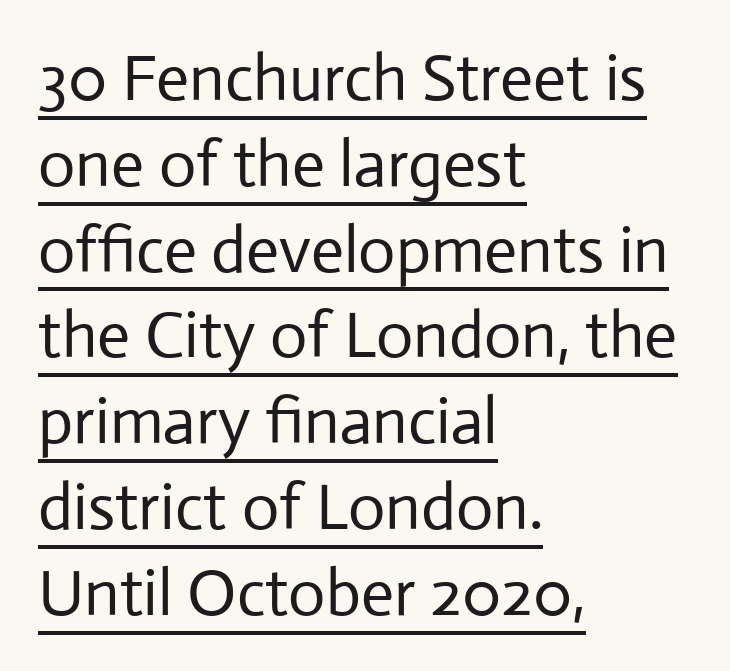
Q: Is the text bold? A: No.
Q: Is the text italic (slanted)? A: No, it is upright.
Q: Is the typeface a serif or a sans-serif typeface? A: Sans-serif.
Q: Is the text underlined? A: Yes.
Q: How is the paragraph aligned? A: Left-aligned.
Q: Is the spacing between letters normal or unusually wide? A: Normal.
Q: Is the spacing between lines tight, normal or loose? A: Normal.
Q: Width (condensed, normal, or wide)? A: Normal.
Q: Stroke contrast? A: Low.
Q: x-height? A: Medium.
Q: Monospaced? A: No.
